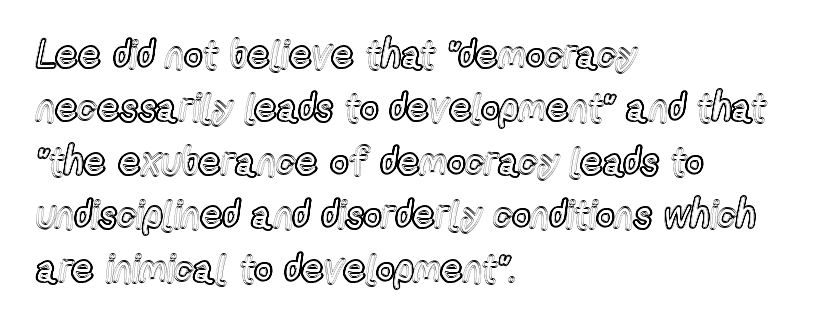
The image shows 39 px condensed type; set left-aligned, normal line spacing (1.37x), normal letter spacing, not underlined; a medium x-height.
